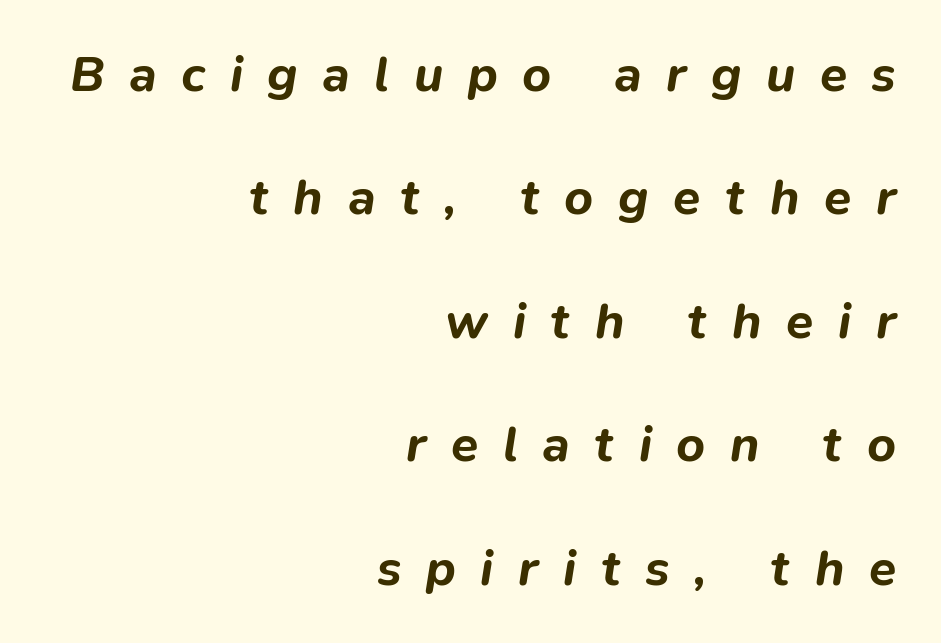
{"italic": "yes", "lean": "right", "slant_degrees": 9, "bold": "yes", "weight": "bold", "width": "normal", "stroke_contrast": "low", "x_height": "medium", "monospaced": "no", "underline": "no", "align": "right", "line_spacing": "loose", "line_spacing_ratio": 2.47, "letter_spacing": "wide", "letter_spacing_em": 0.49, "glyph_px": 50}
